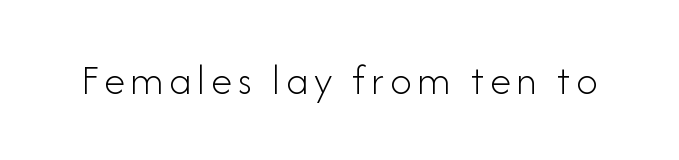
Characters remain perfectly vertical along every line. Each letter keeps its own natural width here, so spacing adapts to shape. The face looks like a standard text weight, possibly lighter. The typeface chosen for these lines omits serifs. Letters rest on an invisible, unmarked baseline.
